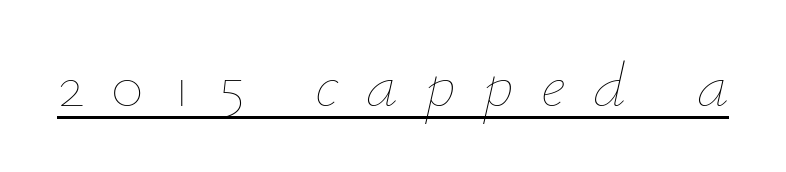
Each stroke keeps to a modest, everyday thickness or less. Honestly, the letter spacing is so wide it's the main thing you notice. The typography opts for an oblique posture over an upright one. The rendering uses natural spacing where letterforms have individual widths. Underlined type.
